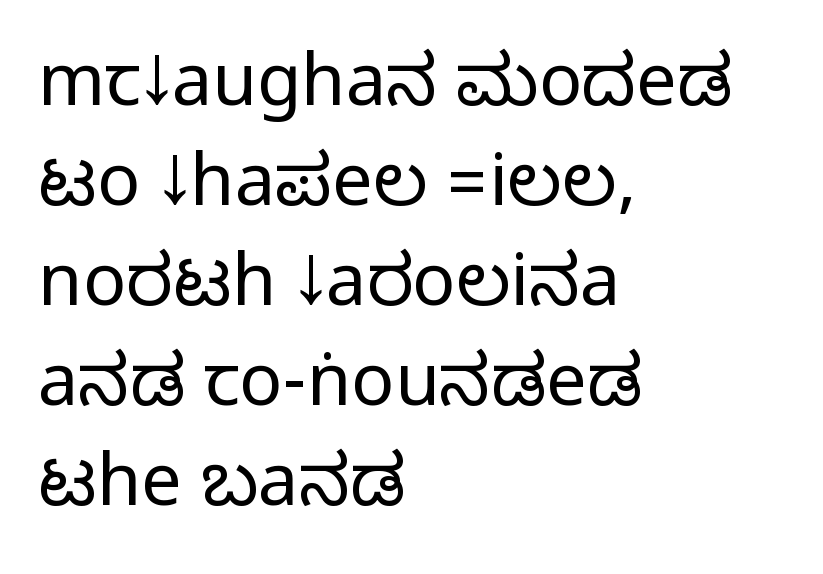
The image shows 72 px condensed sans-serif type, upright; set left-aligned, normal line spacing (1.39x), normal letter spacing, not underlined; medium stroke contrast.
